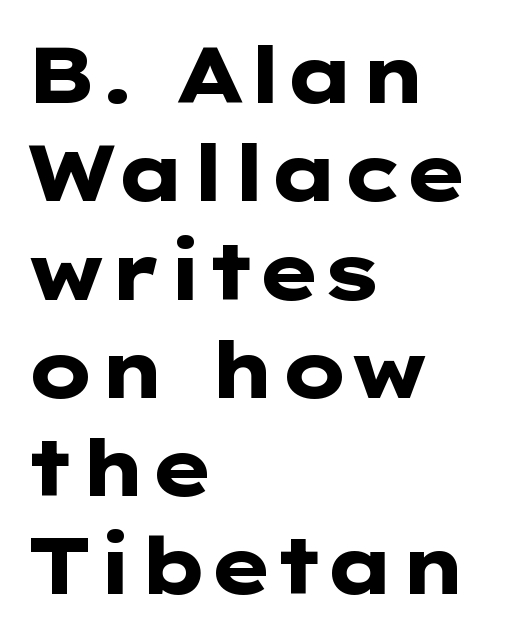
The image shows 78 px heavy, wide sans-serif type, upright; set left-aligned, normal line spacing (1.26x), normal letter spacing, not underlined; low stroke contrast and a medium x-height.
